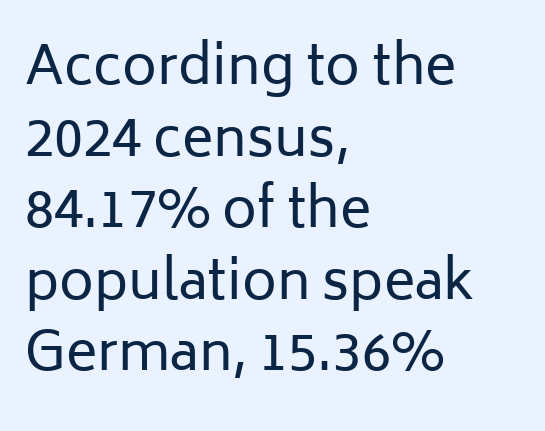
The image shows 53 px regular-weight sans-serif type, upright; set left-aligned, normal line spacing (1.35x), normal letter spacing, not underlined; low stroke contrast and a medium x-height.
